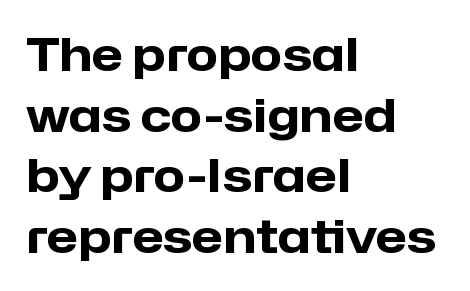
The image shows 46 px heavy sans-serif type, upright; set left-aligned, normal line spacing (1.32x), normal letter spacing, not underlined; low stroke contrast and a medium x-height.
